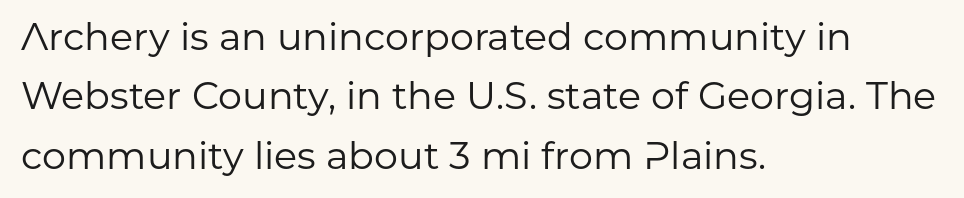
{"serif": "no", "italic": "no", "bold": "no", "weight": "regular", "width": "normal", "stroke_contrast": "low", "x_height": "medium", "monospaced": "no", "underline": "no", "align": "left", "line_spacing": "normal", "line_spacing_ratio": 1.56, "letter_spacing": "normal", "letter_spacing_em": 0.0, "glyph_px": 38}
